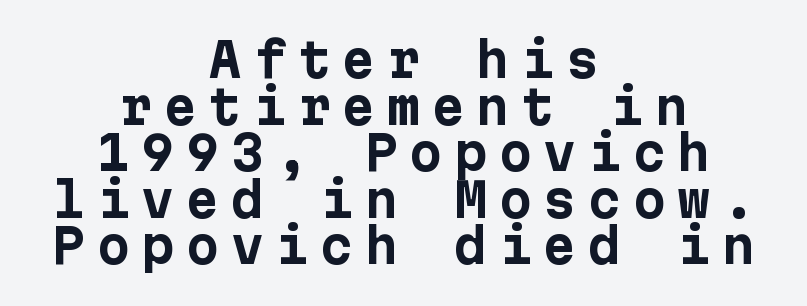
Serifs: no, the terminals of the letterforms are clean. Rows of type sit shoulder to shoulder in the vertical direction. The face used here is rendered with a markedly widened letterfit. Its strokes are broad and dark, the hallmark of bold type. No italicization has been applied; the sample stays upright. Layout note: lines centered.
